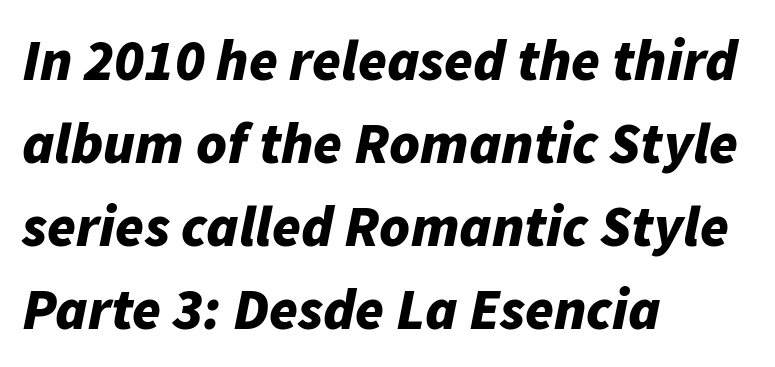
Plain, unruled lines of type. The face used here is proportionally spaced, like ordinary book or web type. This sample keeps an unexceptional amount of space between lines. These lines carry a lot of weight — the face is fully bold.
